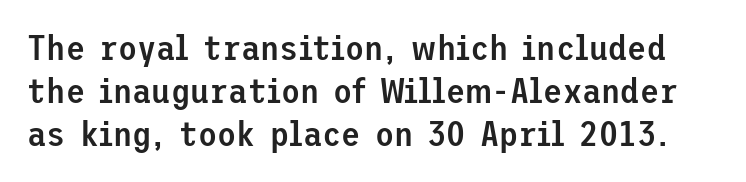
{"serif": "no", "italic": "no", "bold": "semi", "weight": "semibold", "width": "normal", "stroke_contrast": "low", "x_height": "medium", "underline": "no", "line_spacing_ratio": 1.23, "letter_spacing": "normal", "letter_spacing_em": 0.0, "glyph_px": 35}
